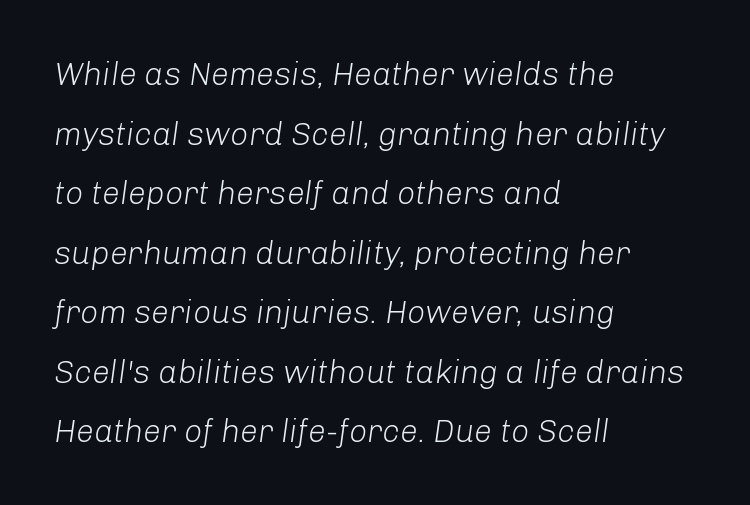
Q: Is the text bold? A: No.
Q: Is the text italic (slanted)? A: Yes, it leans right by about 8 degrees.
Q: Is the text underlined? A: No.
Q: How is the paragraph aligned? A: Left-aligned.
Q: Is the spacing between letters normal or unusually wide? A: Normal.
Q: Width (condensed, normal, or wide)? A: Normal.
Q: Stroke contrast? A: Low.
Q: x-height? A: Medium.
Q: Monospaced? A: No.
